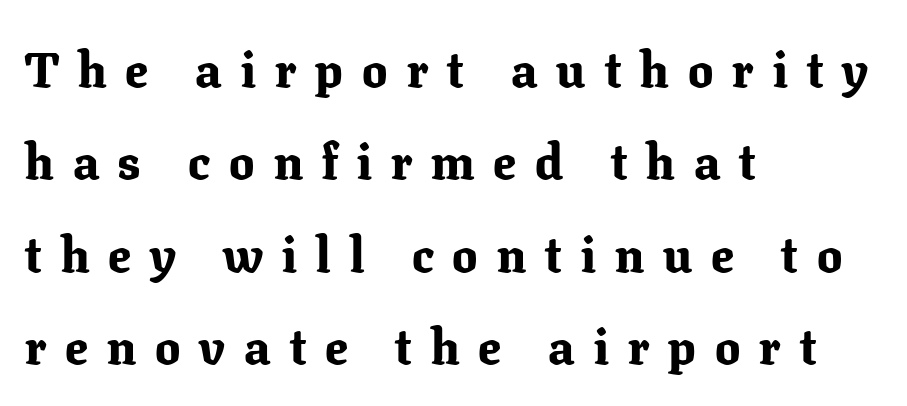
Do the characters align in a grid? No, the font is proportional. It's the straight-up-and-down kind of type. Does the copy run flush right? No — it runs flush left. Serif or sans? Serif — the stroke terminals have little feet.
